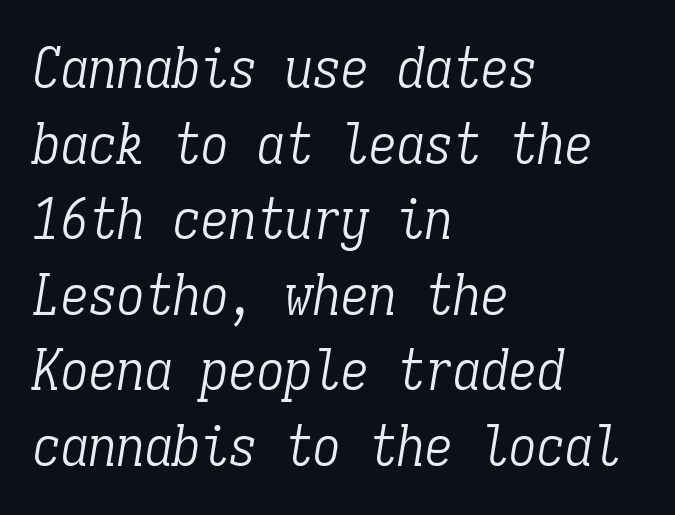
{"serif": "yes", "italic": "yes", "lean": "right", "slant_degrees": 9, "bold": "no", "weight": "light", "width": "condensed", "stroke_contrast": "low", "x_height": "medium", "monospaced": "yes", "underline": "no", "align": "left", "line_spacing": "normal", "line_spacing_ratio": 1.35, "letter_spacing": "normal", "letter_spacing_em": 0.0, "glyph_px": 56}
